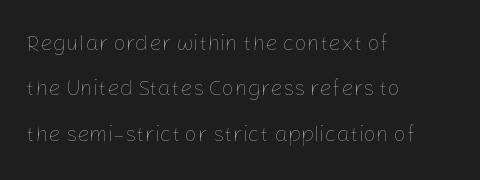
{"italic": "no", "bold": "no", "underline": "no", "align": "left", "line_spacing": "loose", "line_spacing_ratio": 2.06, "letter_spacing": "normal", "letter_spacing_em": 0.0, "glyph_px": 22}
